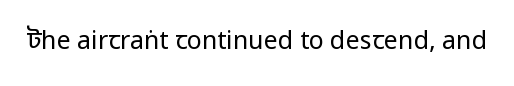
The image shows 25 px text type, upright; set normal letter spacing, not underlined.
